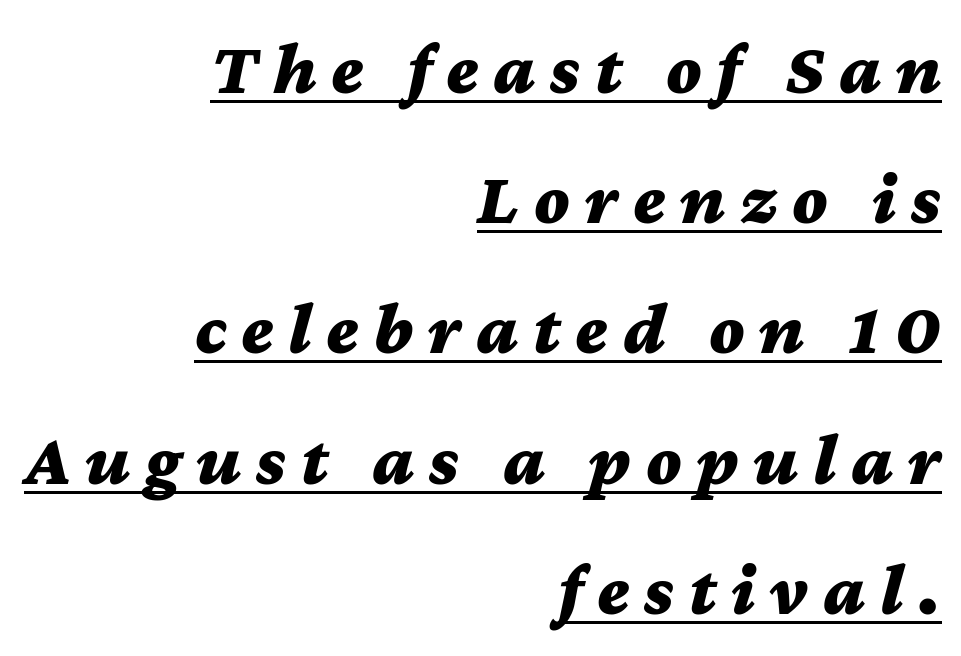
{"italic": "yes", "lean": "right", "slant_degrees": 12, "bold": "yes", "weight": "bold", "width": "wide", "stroke_contrast": "medium", "x_height": "medium", "monospaced": "no", "underline": "yes", "align": "right", "line_spacing_ratio": 1.76, "letter_spacing": "wide", "letter_spacing_em": 0.2, "glyph_px": 74}
